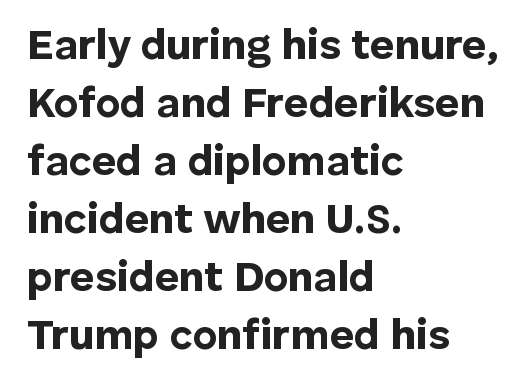
Q: Is the text bold? A: Yes.
Q: Is the text italic (slanted)? A: No, it is upright.
Q: Is the typeface a serif or a sans-serif typeface? A: Sans-serif.
Q: Is the text underlined? A: No.
Q: How is the paragraph aligned? A: Left-aligned.
Q: Is the spacing between letters normal or unusually wide? A: Normal.
Q: Is the spacing between lines tight, normal or loose? A: Normal.
Q: Width (condensed, normal, or wide)? A: Normal.
Q: Stroke contrast? A: Low.
Q: x-height? A: Medium.
Q: Monospaced? A: No.
